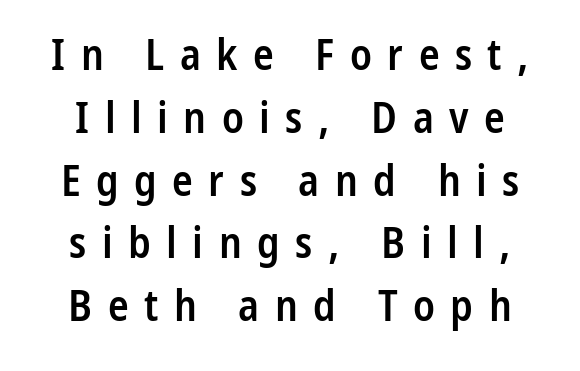
Q: Is the text bold? A: Semi-bold.
Q: Is the text italic (slanted)? A: No, it is upright.
Q: Is the typeface a serif or a sans-serif typeface? A: Sans-serif.
Q: Is the text underlined? A: No.
Q: Is the spacing between letters normal or unusually wide? A: Unusually wide.
Q: Is the spacing between lines tight, normal or loose? A: Normal.
Q: Width (condensed, normal, or wide)? A: Condensed.
Q: Stroke contrast? A: Low.
Q: x-height? A: Medium.
Q: Monospaced? A: No.
